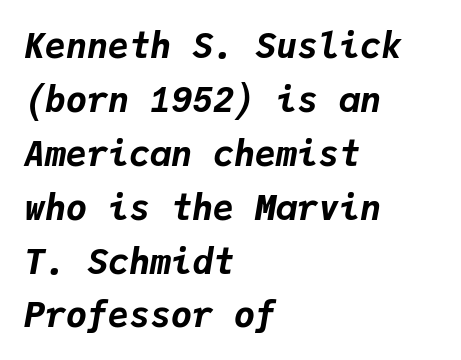
Q: Is the text bold? A: Yes.
Q: Is the text italic (slanted)? A: Yes, it leans right by about 9 degrees.
Q: Is the text underlined? A: No.
Q: How is the paragraph aligned? A: Left-aligned.
Q: Is the spacing between letters normal or unusually wide? A: Normal.
Q: Is the spacing between lines tight, normal or loose? A: Normal.
Q: Width (condensed, normal, or wide)? A: Normal.
Q: Stroke contrast? A: Low.
Q: x-height? A: Medium.
Q: Monospaced? A: Yes.
